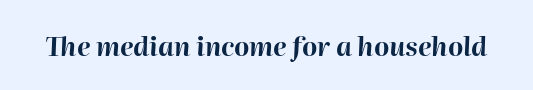
Clear beneath every line of the passage. The face used here has a pronounced slope to its letters. The rendering keeps characters at their native spacing. In terms of weight, the rendering is a true, heavy bold.
